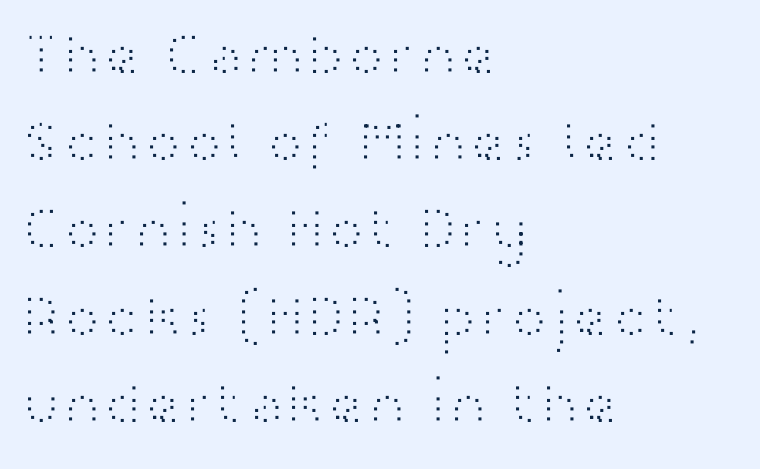
The image shows 61 px light, wide sans-serif type, upright; set left-aligned, normal line spacing (1.43x), normal letter spacing, not underlined; high stroke contrast and a medium x-height.
